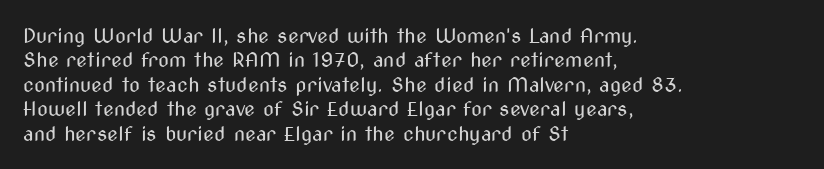
These lines keep a tight, regular rhythm from letter to letter. In CSS terms this would be text-align: left. Weight: in the light-to-regular range. This is roman type, the default non-slanted kind. Decoration check: the copy has no underline.
